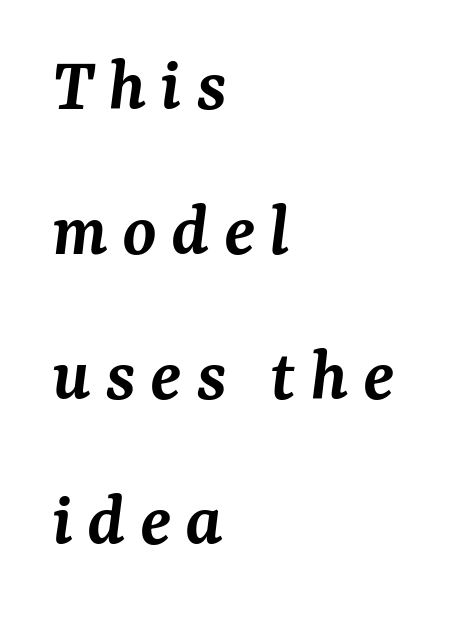
The image shows 78 px semibold serif type, italic (leaning right); set left-aligned, line spacing 1.86x, not underlined; medium stroke contrast and a medium x-height.
